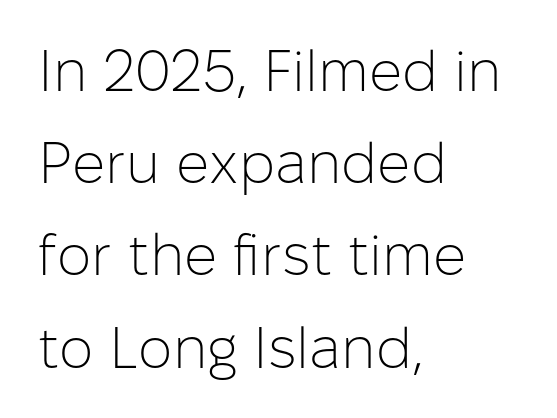
Spacing verdict: proportional, widths tailored to each character. Posture: upright roman. Vertically, the passage feels balanced, rows spaced as you'd expect. Grotesque or geometric, the face here clearly has no serifs. The strokes carry an ordinary text weight at most.
